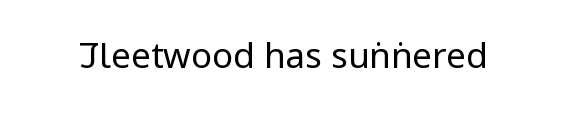
Q: Is the text bold? A: No.
Q: Is the text italic (slanted)? A: No, it is upright.
Q: Is the typeface a serif or a sans-serif typeface? A: Sans-serif.
Q: Is the text underlined? A: No.
Q: Is the spacing between letters normal or unusually wide? A: Normal.
Q: Width (condensed, normal, or wide)? A: Condensed.
Q: Stroke contrast? A: Low.
Q: x-height? A: Large.
Q: Monospaced? A: No.
